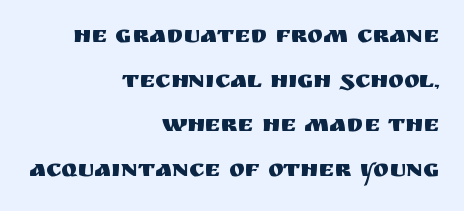
The image shows 24 px text type, upright; set right-aligned, line spacing 1.86x, normal letter spacing, not underlined.
